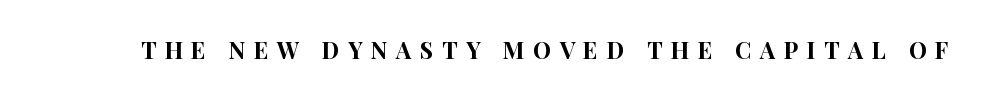
Glance below the letters and you will spot only blank space. Tall strokes in this sample are plumb rather than angled. Inter-character spacing is expanded well beyond the font's built-in metrics.
